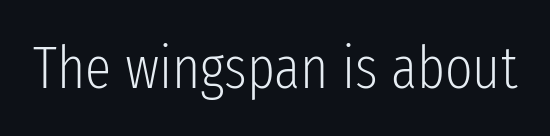
The image shows 59 px light, condensed sans-serif type, upright; set normal letter spacing, not underlined; low stroke contrast and a medium x-height.
